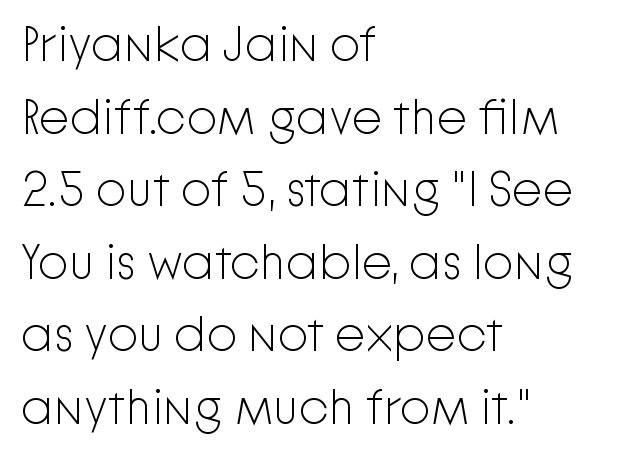
The image shows 49 px light sans-serif type, upright; set left-aligned, normal line spacing (1.48x), normal letter spacing, not underlined; low stroke contrast and a medium x-height.
